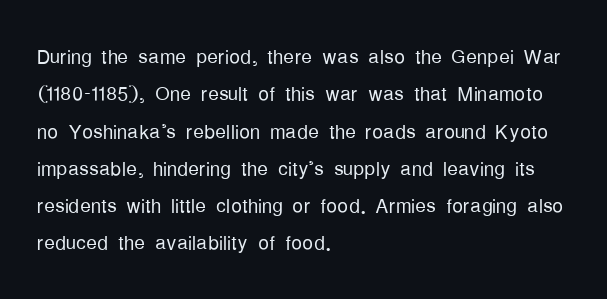
Q: Is the text bold? A: No.
Q: Is the text italic (slanted)? A: No, it is upright.
Q: Is the text underlined? A: No.
Q: How is the paragraph aligned? A: Left-aligned.
Q: Is the spacing between letters normal or unusually wide? A: Normal.
Q: Is the spacing between lines tight, normal or loose? A: Normal.
